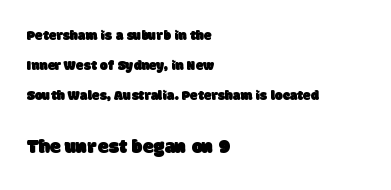
The image shows 20 px text type; set left-aligned, loose line spacing (2.16x), normal letter spacing, not underlined; the second (bottom) block is 1.43x larger.
